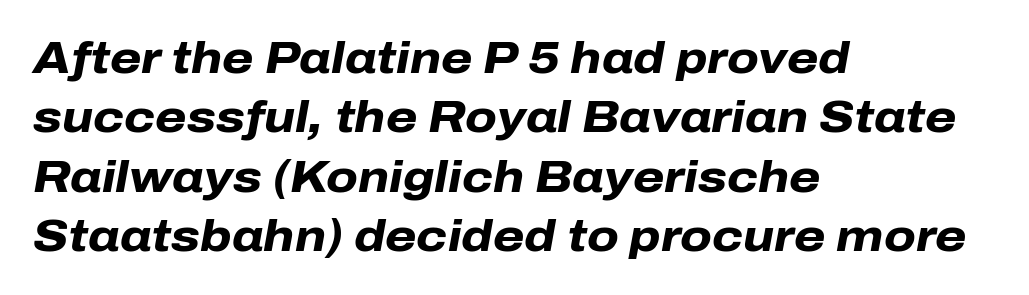
No extra tracking has been applied to these lines. Glance below the letters and you will spot only blank space. Evenly set lines give the paragraph a standard silhouette. Notice how the passage keeps a crisp vertical edge on the left only.
